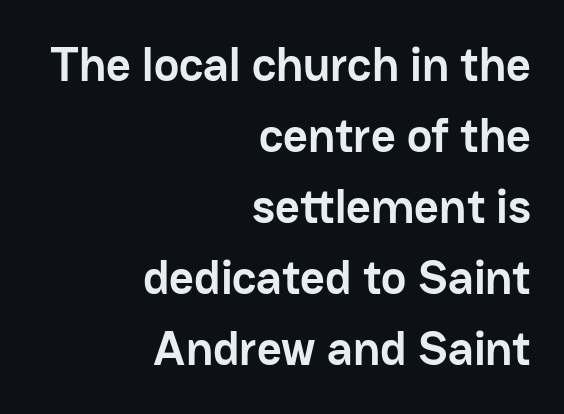
A typesetter would label this face a sans. Vertical spacing — default. These lines carry a lot of weight — the face is fully bold. These lines are rendered in a variable-pitch font. The font's upright variant was chosen for this text. Typeset ragged left — the right edge is the straight one.
